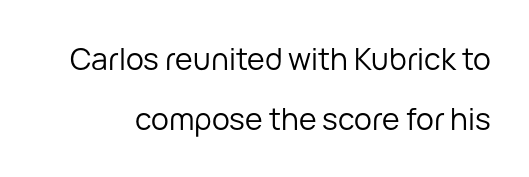
Letterform terminals end flat and unadorned throughout the passage. This sample uses plain, unmodified letter spacing. Note the varied advance widths — an 'i' is clearly narrower than an 'm'. Whoever set this chose breathing room over compactness in the vertical rhythm.
